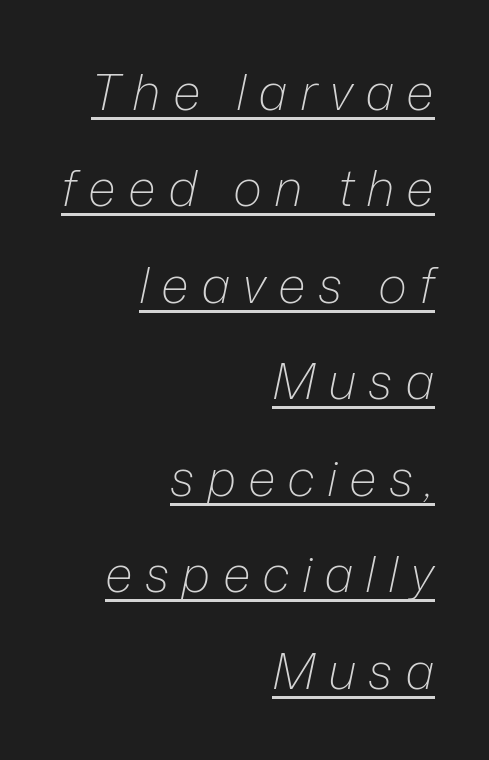
The image shows 50 px light type, italic (leaning right); set right-aligned, loose line spacing (1.93x), unusually wide letter spacing (+0.24 em), underlined; low stroke contrast and a medium x-height.
